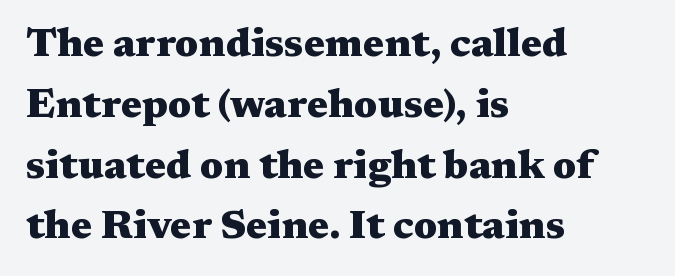
The image shows 40 px heavy, wide serif type, upright; set left-aligned, normal line spacing (1.52x), normal letter spacing, not underlined; medium stroke contrast and a medium x-height.
